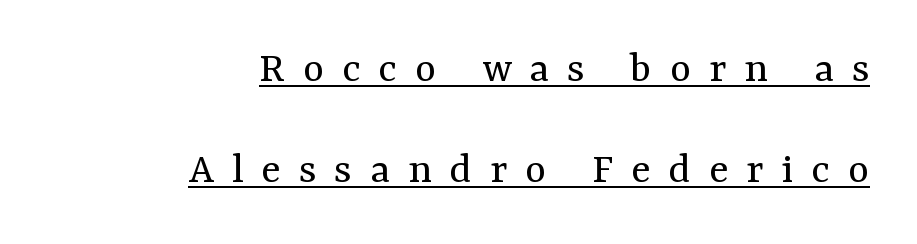
Substantial extra tracking has been applied to these lines. Looks like regular typesetting: each glyph gets only the width it needs. A typesetter would label this face a serif. Underlining? Definitely there.
